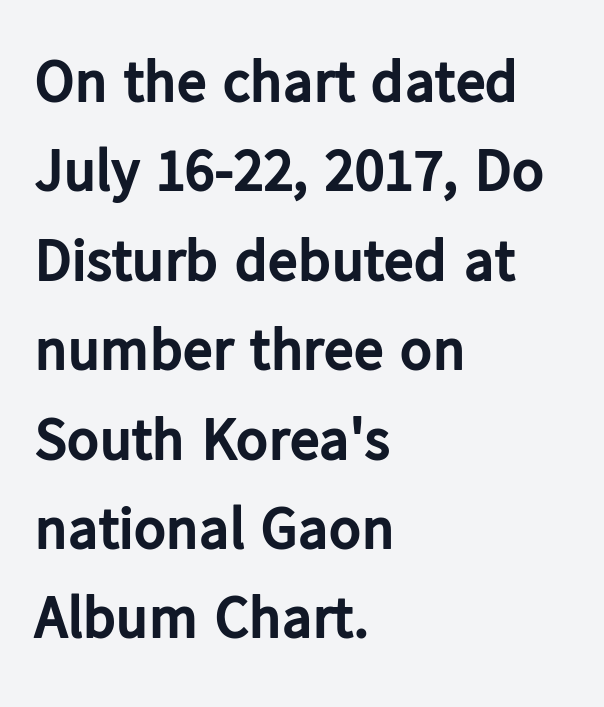
The image shows 60 px bold sans-serif type, upright; set left-aligned, normal line spacing (1.49x), normal letter spacing, not underlined; low stroke contrast and a medium x-height.
